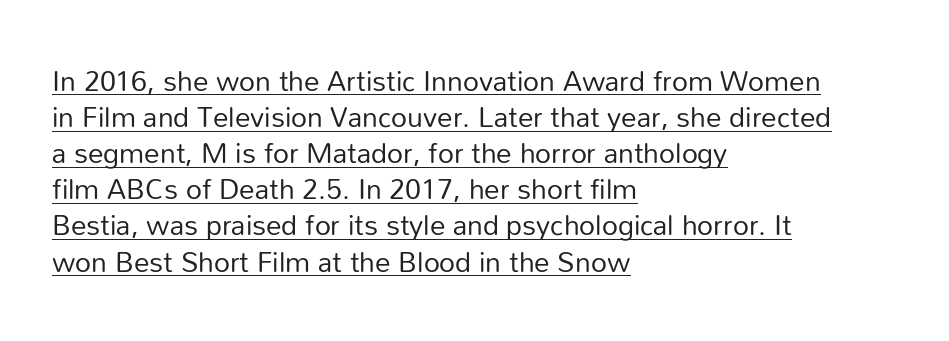
This is sans-serif lettering, the kind often seen on screens and signage. Compared with undecorated copy, this sample adds a rule below the words. The weight would be labelled regular, book, light, or lighter still. Short and long lines alike share a common starting point at left. There is no visible air inserted between adjacent glyphs.
